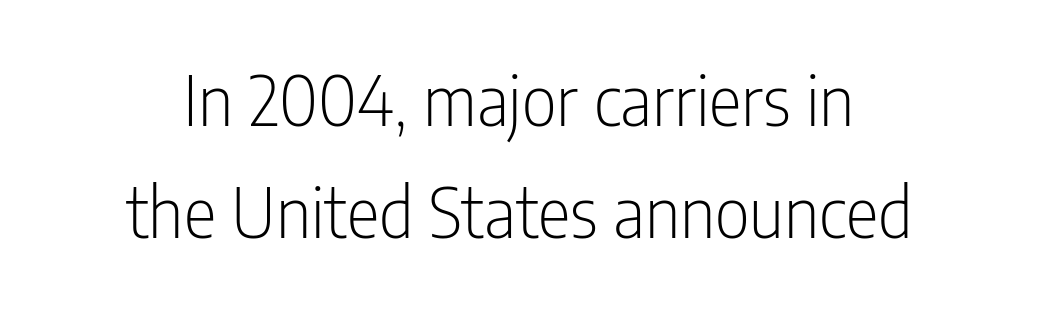
The image shows 69 px light, condensed sans-serif type, upright; set centered, normal line spacing (1.63x), normal letter spacing, not underlined; low stroke contrast and a medium x-height.
